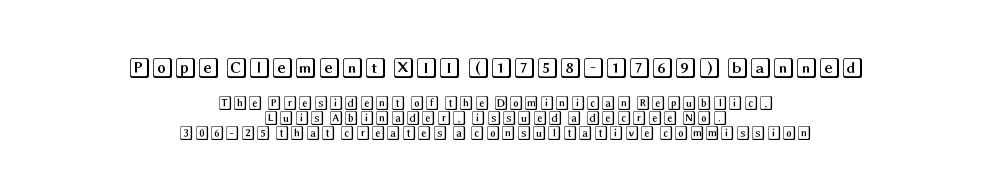
Q: Is the text italic (slanted)? A: No, it is upright.
Q: Is the text underlined? A: No.
Q: How is the paragraph aligned? A: Centered.
Q: Is the spacing between letters normal or unusually wide? A: Normal.
Q: Is the spacing between lines tight, normal or loose? A: Tight.
Q: Which block of text is set in a larger size, the first (top) or the second (bottom)? A: The first (top) one.
